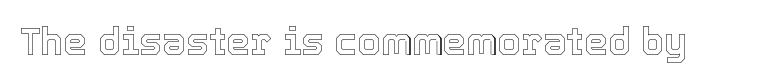
The image shows 38 px text type, upright; set normal letter spacing, not underlined; a medium x-height.
